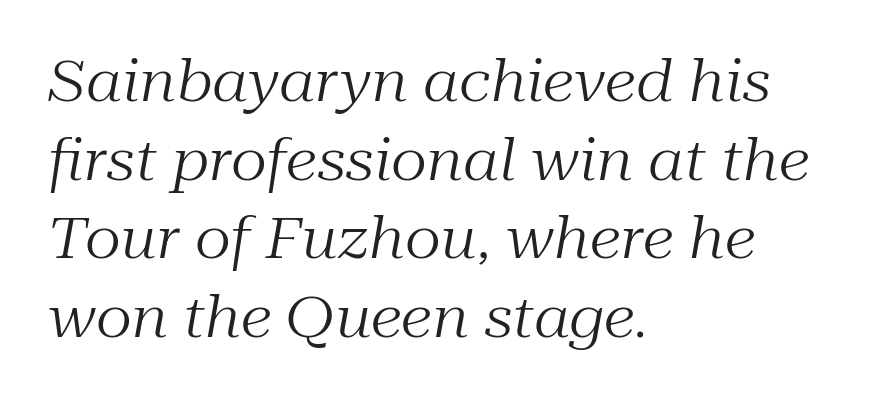
The passage shown is not bold in any degree. Each letter keeps its own natural width here, so spacing adapts to shape. Compared with typical body copy, the letter spacing here is the same. Look at the bottom of the vertical strokes: they flare into serifs here. Every character sits at an angle, as italics do.
